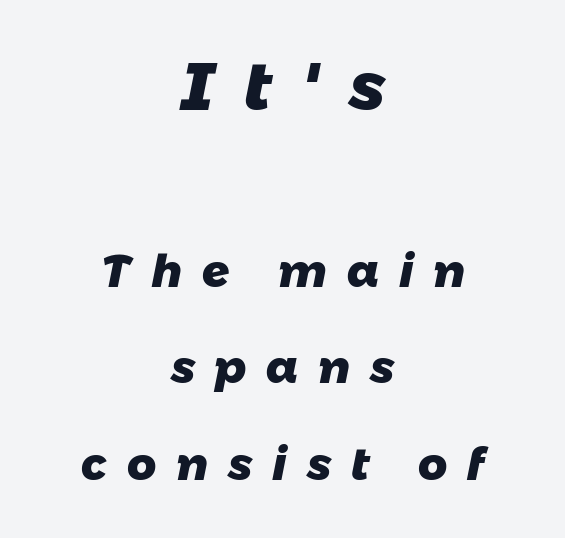
Q: Is the text bold? A: Yes.
Q: Is the typeface a serif or a sans-serif typeface? A: Sans-serif.
Q: Is the text underlined? A: No.
Q: How is the paragraph aligned? A: Centered.
Q: Is the spacing between letters normal or unusually wide? A: Unusually wide.
Q: Is the spacing between lines tight, normal or loose? A: Loose.
Q: Which block of text is set in a larger size, the first (top) or the second (bottom)? A: The first (top) one.
Q: Width (condensed, normal, or wide)? A: Normal.
Q: Stroke contrast? A: Low.
Q: x-height? A: Medium.
Q: Monospaced? A: No.
